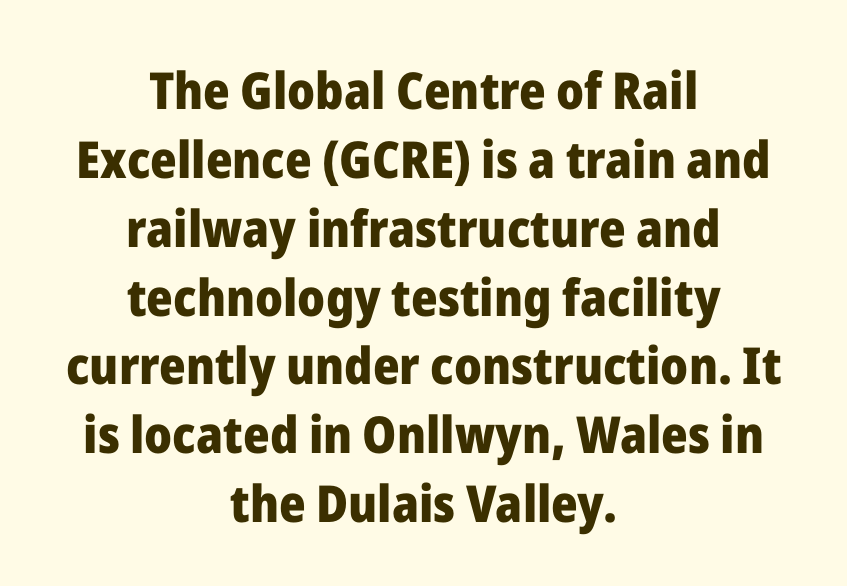
Q: Is the text bold? A: Yes.
Q: Is the text italic (slanted)? A: No, it is upright.
Q: Is the typeface a serif or a sans-serif typeface? A: Sans-serif.
Q: Is the text underlined? A: No.
Q: How is the paragraph aligned? A: Centered.
Q: Is the spacing between letters normal or unusually wide? A: Normal.
Q: Is the spacing between lines tight, normal or loose? A: Normal.
Q: Width (condensed, normal, or wide)? A: Normal.
Q: Stroke contrast? A: Low.
Q: x-height? A: Medium.
Q: Monospaced? A: No.
